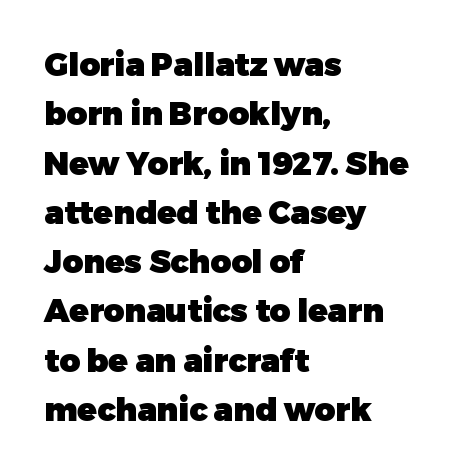
{"serif": "no", "italic": "no", "bold": "yes", "weight": "heavy", "width": "normal", "stroke_contrast": "low", "x_height": "medium", "monospaced": "no", "underline": "no", "align": "left", "line_spacing": "normal", "line_spacing_ratio": 1.54, "letter_spacing": "normal", "letter_spacing_em": 0.0, "glyph_px": 32}
